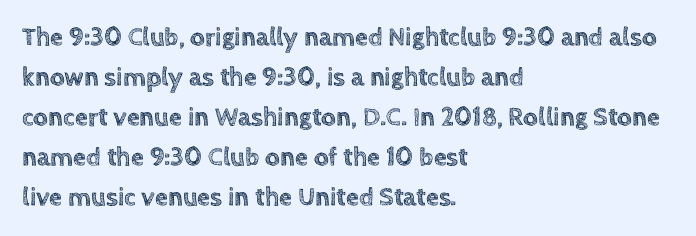
{"italic": "no", "underline": "no", "align": "left", "line_spacing": "normal", "line_spacing_ratio": 1.54, "letter_spacing": "normal", "letter_spacing_em": 0.0, "glyph_px": 26}
